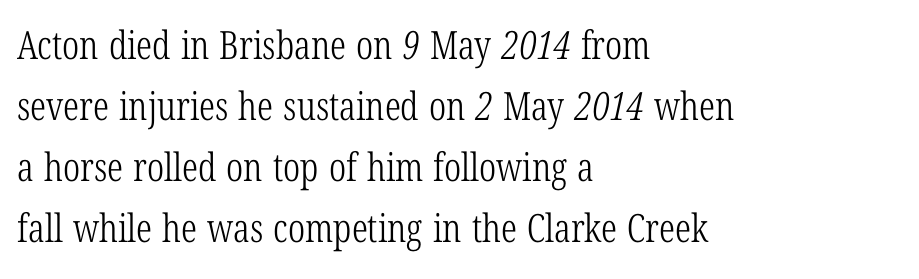
Underlining? Definitely not there. Note the varied advance widths — an 'i' is clearly narrower than an 'm'. Words appear dense and cohesive because spacing is normal. Line beginnings align vertically; line endings do not. Reading down the column, the eye jumps a familiar distance to each next line.
